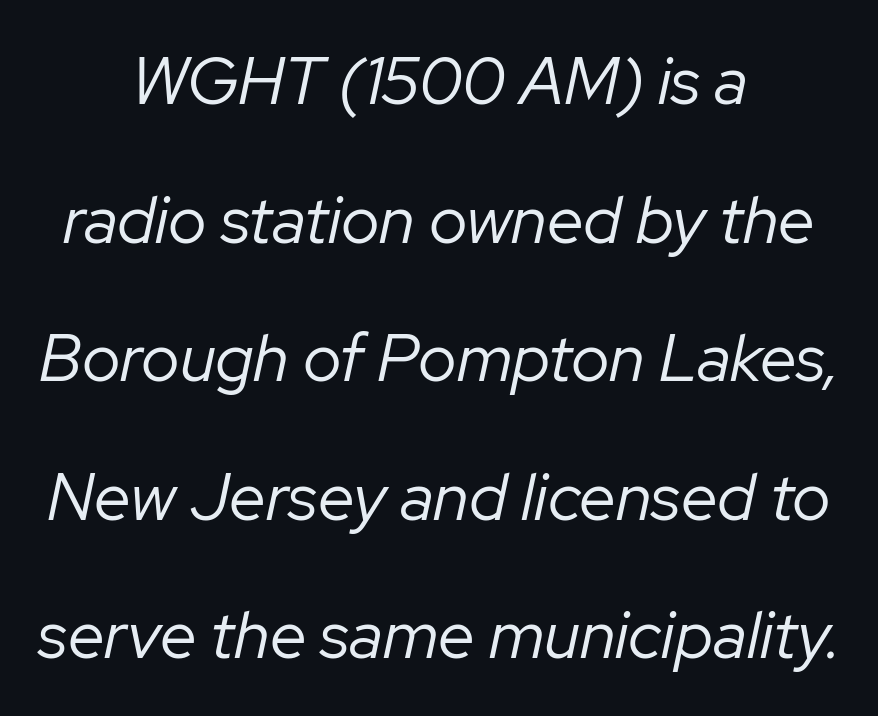
The image shows 66 px regular-weight type, italic (leaning right); set centered, loose line spacing (2.1x), normal letter spacing, not underlined; low stroke contrast and a medium x-height.
